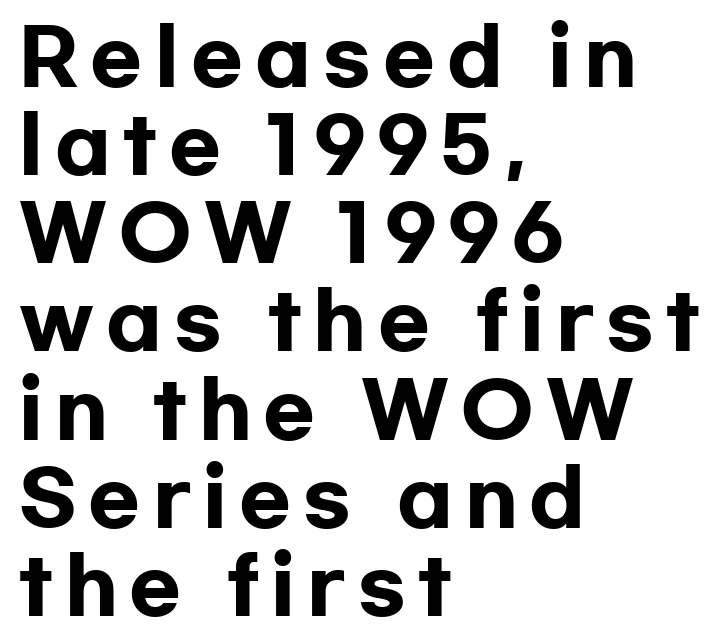
{"serif": "no", "italic": "no", "bold": "yes", "weight": "heavy", "width": "wide", "stroke_contrast": "low", "x_height": "medium", "monospaced": "no", "underline": "no", "align": "left", "line_spacing_ratio": 1.16, "glyph_px": 76}
